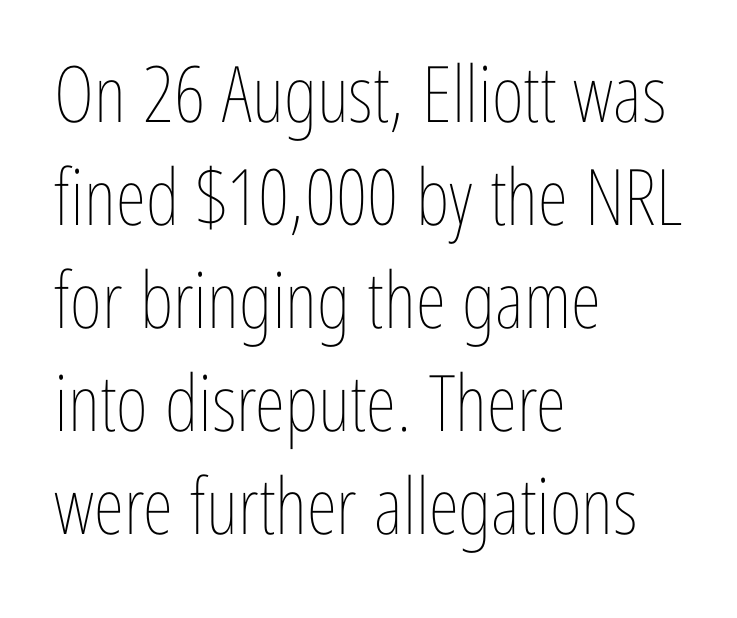
Q: Is the text bold? A: No.
Q: Is the text italic (slanted)? A: No, it is upright.
Q: Is the text underlined? A: No.
Q: How is the paragraph aligned? A: Left-aligned.
Q: Is the spacing between letters normal or unusually wide? A: Normal.
Q: Is the spacing between lines tight, normal or loose? A: Normal.
Q: Width (condensed, normal, or wide)? A: Condensed.
Q: Stroke contrast? A: Low.
Q: x-height? A: Medium.
Q: Monospaced? A: No.
